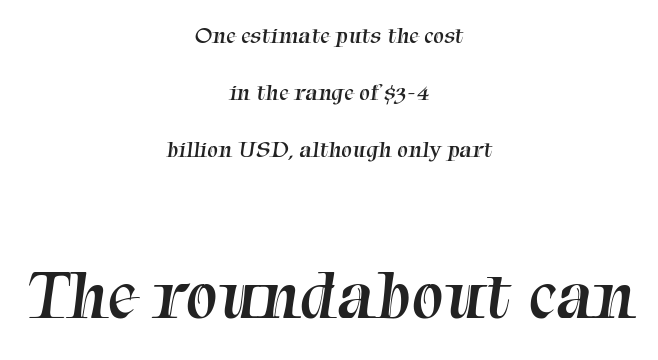
{"serif": "yes", "bold": "no", "weight": "regular", "width": "normal", "stroke_contrast": "medium", "x_height": "medium", "monospaced": "no", "underline": "no", "align": "center", "line_spacing": "loose", "line_spacing_ratio": 2.38, "letter_spacing": "normal", "letter_spacing_em": 0.0, "larger_block": "second", "size_ratio": 3.0, "glyph_px": 72}
